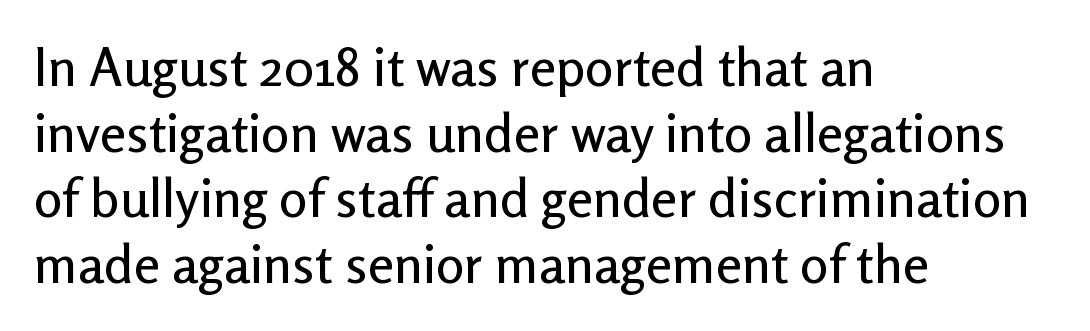
Q: Is the text italic (slanted)? A: No, it is upright.
Q: Is the typeface a serif or a sans-serif typeface? A: Sans-serif.
Q: Is the text underlined? A: No.
Q: How is the paragraph aligned? A: Left-aligned.
Q: Is the spacing between letters normal or unusually wide? A: Normal.
Q: Width (condensed, normal, or wide)? A: Normal.
Q: Stroke contrast? A: Low.
Q: x-height? A: Medium.
Q: Monospaced? A: No.
